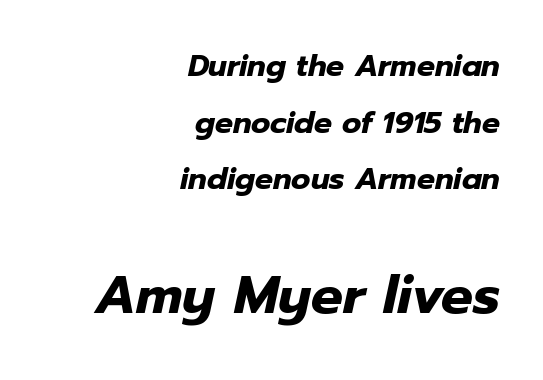
{"italic": "yes", "lean": "right", "slant_degrees": 12, "bold": "yes", "weight": "heavy", "width": "normal", "stroke_contrast": "low", "x_height": "medium", "monospaced": "no", "underline": "no", "align": "right", "line_spacing_ratio": 1.89, "letter_spacing": "normal", "letter_spacing_em": 0.0, "larger_block": "second", "size_ratio": 1.77, "glyph_px": 53}
